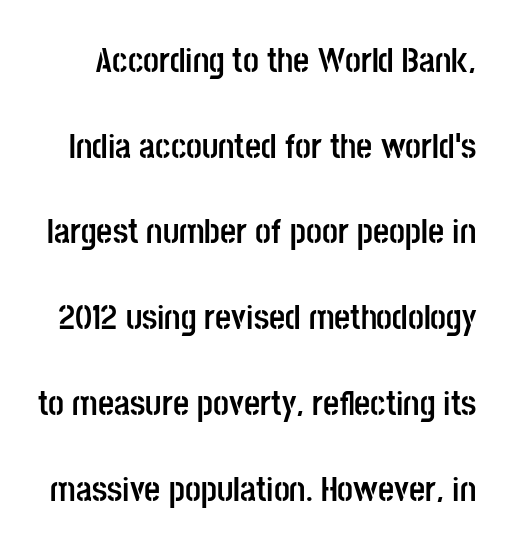
The lines are spread far apart with generous leading. I'd call this a sans setting — the letters go barefoot. On the weight axis this lands at bold, roughly 700. The space directly below the letters is spotless. Ordinary non-slanted type is in use.
